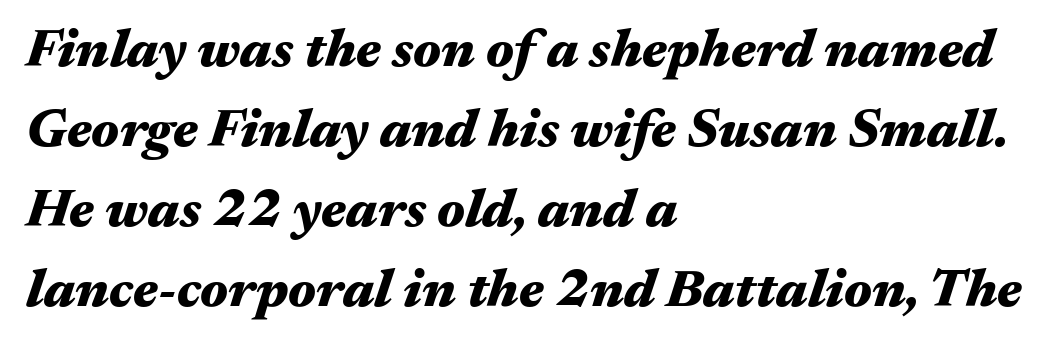
Bare-footed words on every line. Thick stems and heavy bowls — unmistakably bold. A typesetter would mark this as italic. In terms of letterspacing, this is plain default setting. Character widths vary here, with narrow letters taking less room than wide ones. Horizontal alignment here is leftward, the default for most running prose.
